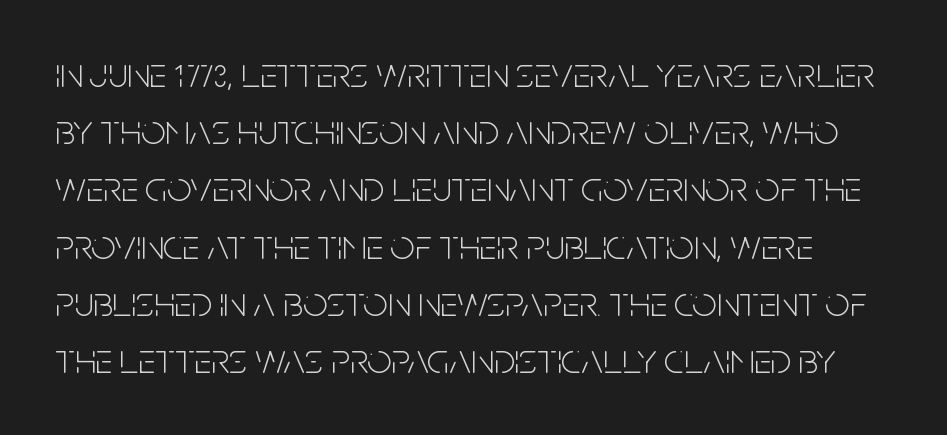
{"serif": "no", "italic": "no", "bold": "no", "weight": "light", "width": "condensed", "stroke_contrast": "low", "x_height": "large", "monospaced": "no", "underline": "no", "line_spacing": "normal", "line_spacing_ratio": 1.33, "letter_spacing": "normal", "letter_spacing_em": 0.0, "glyph_px": 43}
